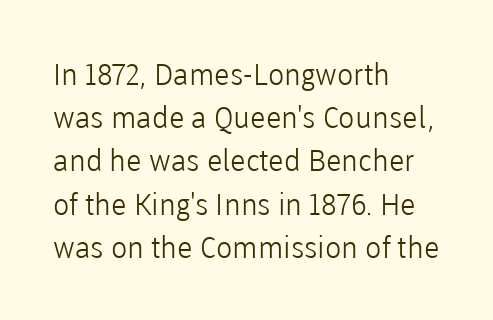
The image shows 30 px light sans-serif type, upright; set left-aligned, normal line spacing (1.44x), normal letter spacing, not underlined; low stroke contrast and a medium x-height.
